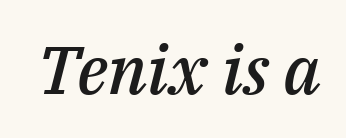
Q: Is the text bold? A: Semi-bold.
Q: Is the text italic (slanted)? A: Yes, it leans right by about 14 degrees.
Q: Is the text underlined? A: No.
Q: Is the spacing between letters normal or unusually wide? A: Normal.
Q: Width (condensed, normal, or wide)? A: Normal.
Q: Stroke contrast? A: Medium.
Q: x-height? A: Medium.
Q: Monospaced? A: No.
